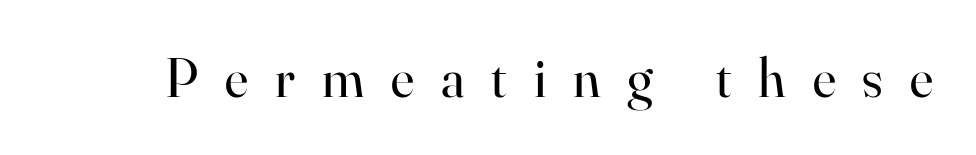
{"serif": "yes", "italic": "no", "bold": "no", "weight": "regular", "width": "normal", "stroke_contrast": "high", "x_height": "small", "monospaced": "no", "underline": "no", "letter_spacing": "wide", "letter_spacing_em": 0.49, "glyph_px": 55}
